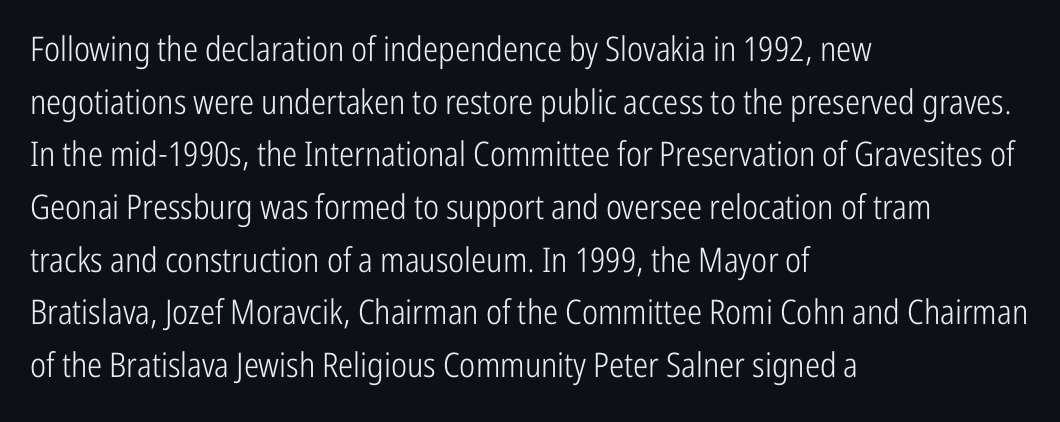
{"serif": "no", "italic": "no", "bold": "no", "weight": "light", "width": "condensed", "stroke_contrast": "low", "x_height": "medium", "monospaced": "no", "underline": "no", "align": "left", "line_spacing": "normal", "line_spacing_ratio": 1.55, "letter_spacing": "normal", "letter_spacing_em": 0.0, "glyph_px": 34}
